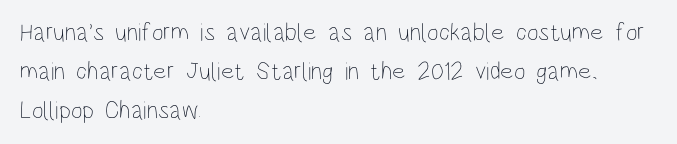
{"italic": "no", "bold": "no", "underline": "no", "align": "left", "line_spacing": "normal", "line_spacing_ratio": 1.57, "letter_spacing": "normal", "letter_spacing_em": 0.0, "glyph_px": 25}
